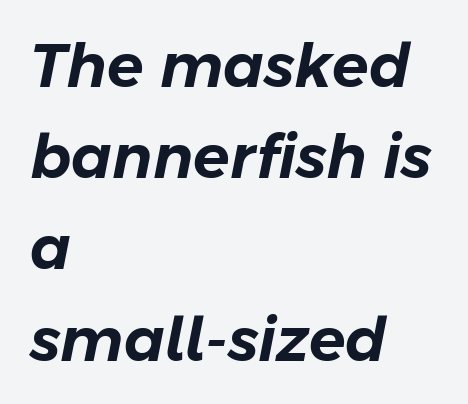
Q: Is the text italic (slanted)? A: Yes, it leans right by about 11 degrees.
Q: Is the text underlined? A: No.
Q: How is the paragraph aligned? A: Left-aligned.
Q: Is the spacing between letters normal or unusually wide? A: Normal.
Q: Is the spacing between lines tight, normal or loose? A: Normal.
Q: Width (condensed, normal, or wide)? A: Normal.
Q: Stroke contrast? A: Low.
Q: x-height? A: Medium.
Q: Monospaced? A: No.
